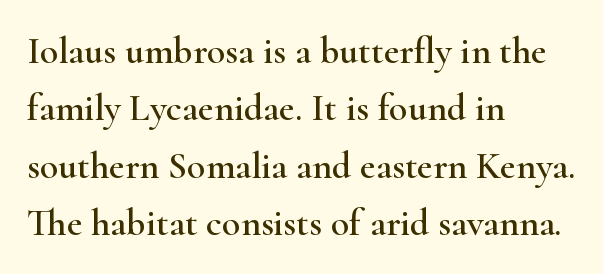
The image shows 38 px wide serif type, upright; set left-aligned, normal line spacing (1.51x), normal letter spacing, not underlined; high stroke contrast and a small x-height.
